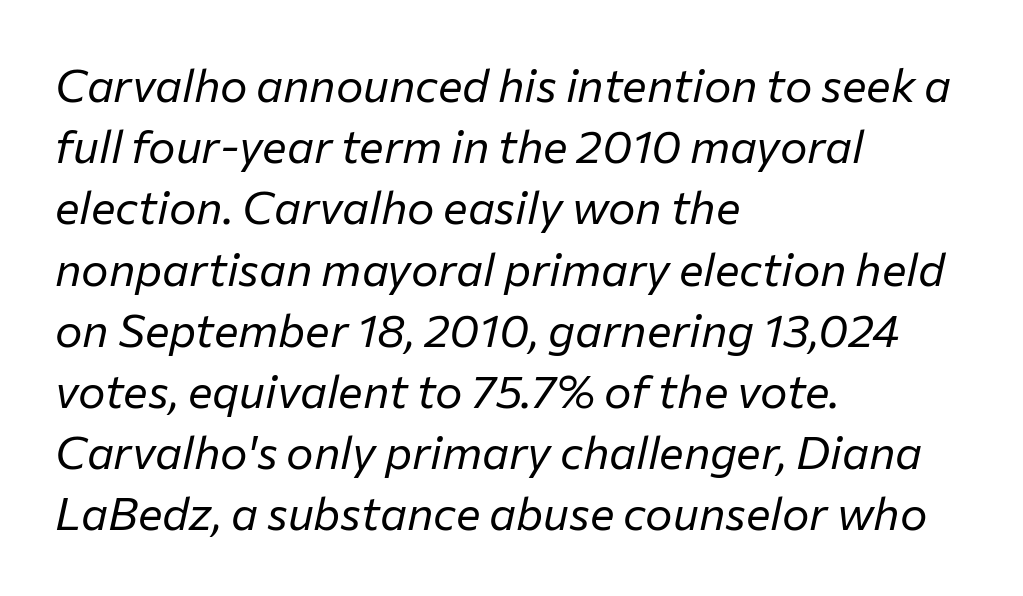
Style check: oblique. No chunkiness to these letters — they're not bold. Spacing verdict: proportional, widths tailored to each character. Teacher's note: observe the even left margin — that is flush-left alignment. Students, note that the glyphs here touch the page at normal intervals.
